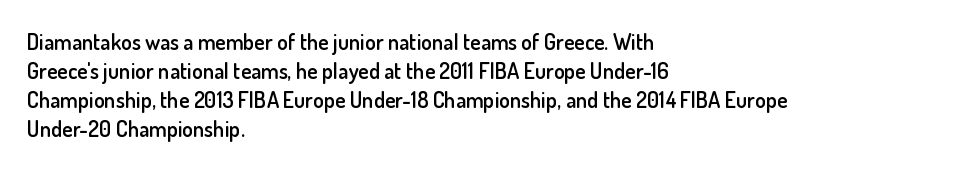
The image shows 22 px text type, upright; set left-aligned, normal line spacing (1.32x), normal letter spacing, not underlined.
